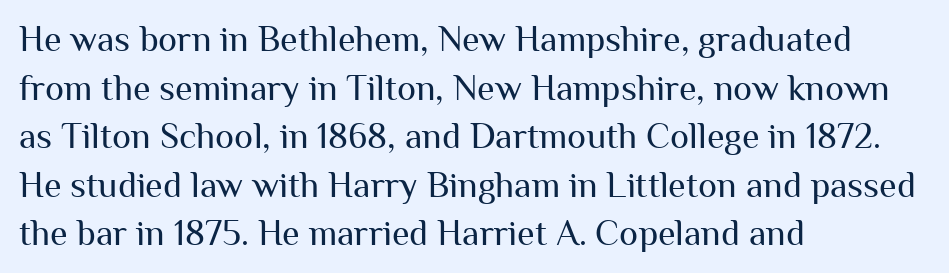
Q: Is the text bold? A: No.
Q: Is the text italic (slanted)? A: No, it is upright.
Q: Is the typeface a serif or a sans-serif typeface? A: Sans-serif.
Q: Is the text underlined? A: No.
Q: How is the paragraph aligned? A: Left-aligned.
Q: Is the spacing between letters normal or unusually wide? A: Normal.
Q: Is the spacing between lines tight, normal or loose? A: Normal.
Q: Width (condensed, normal, or wide)? A: Normal.
Q: Stroke contrast? A: Medium.
Q: x-height? A: Medium.
Q: Monospaced? A: No.
